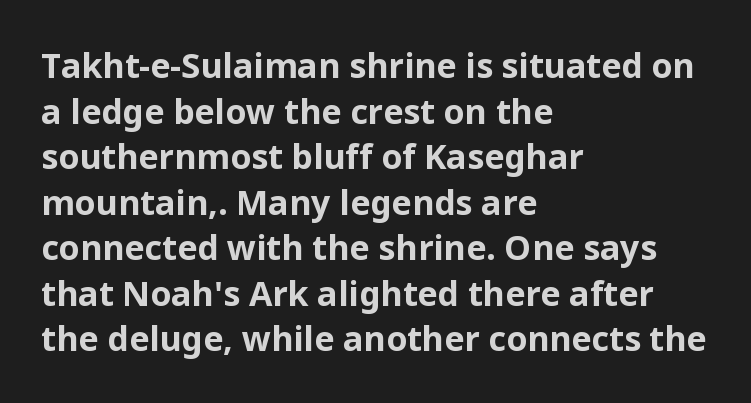
Q: Is the text bold? A: Yes.
Q: Is the text italic (slanted)? A: No, it is upright.
Q: Is the typeface a serif or a sans-serif typeface? A: Sans-serif.
Q: Is the text underlined? A: No.
Q: How is the paragraph aligned? A: Left-aligned.
Q: Is the spacing between letters normal or unusually wide? A: Normal.
Q: Is the spacing between lines tight, normal or loose? A: Normal.
Q: Width (condensed, normal, or wide)? A: Normal.
Q: Stroke contrast? A: Low.
Q: x-height? A: Medium.
Q: Monospaced? A: No.
